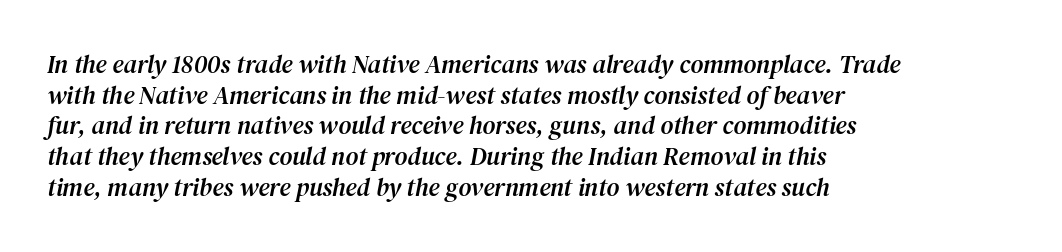
Q: Is the text italic (slanted)? A: Yes, it leans right by about 12 degrees.
Q: Is the text underlined? A: No.
Q: How is the paragraph aligned? A: Left-aligned.
Q: Is the spacing between letters normal or unusually wide? A: Normal.
